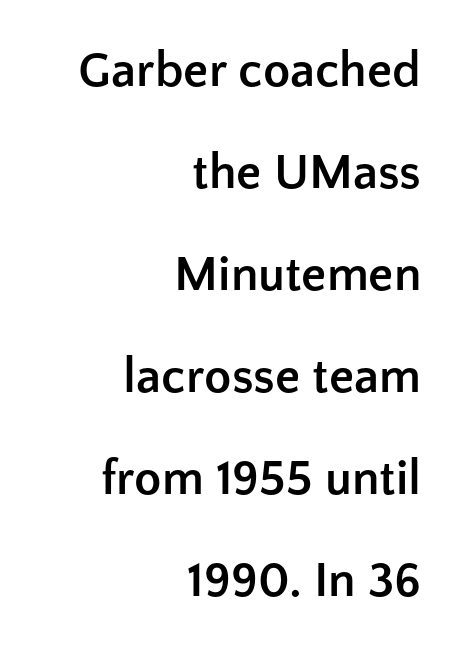
Does the lettering tilt? It doesn't — this is upright. Widely set lines give the paragraph a tall, airy silhouette. A flush-right, rag-left setting is used for this passage. The area under the type is left untouched.
